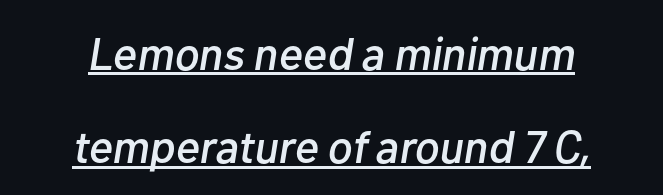
The image shows 46 px text type, italic (leaning right); set centered, loose line spacing (2.03x), normal letter spacing, underlined; low stroke contrast and a medium x-height.
